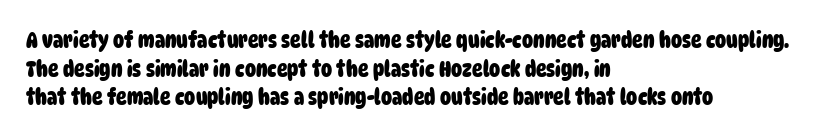
{"bold": "yes", "underline": "no", "align": "left", "line_spacing": "normal", "line_spacing_ratio": 1.3, "letter_spacing": "normal", "letter_spacing_em": 0.0, "glyph_px": 22}
